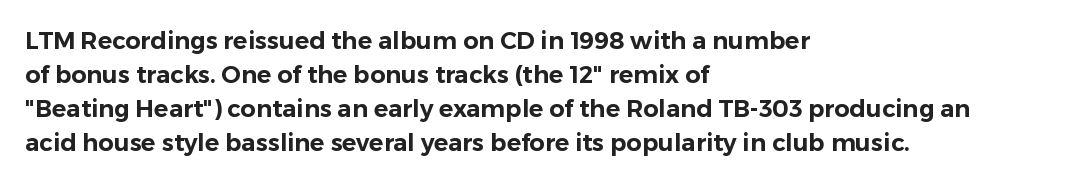
Q: Is the text italic (slanted)? A: No, it is upright.
Q: Is the text underlined? A: No.
Q: How is the paragraph aligned? A: Left-aligned.
Q: Is the spacing between letters normal or unusually wide? A: Normal.
Q: Is the spacing between lines tight, normal or loose? A: Normal.
